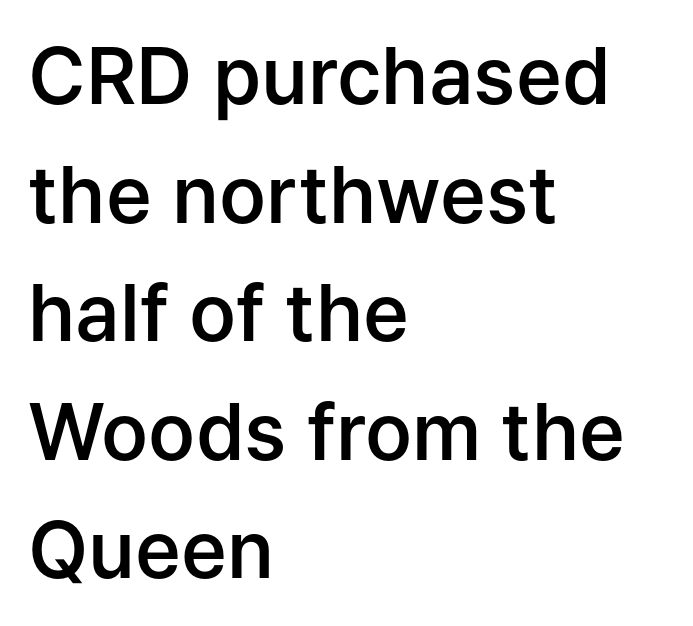
The image shows 78 px semibold sans-serif type, upright; set left-aligned, normal line spacing (1.52x), normal letter spacing, not underlined; low stroke contrast and a medium x-height.
